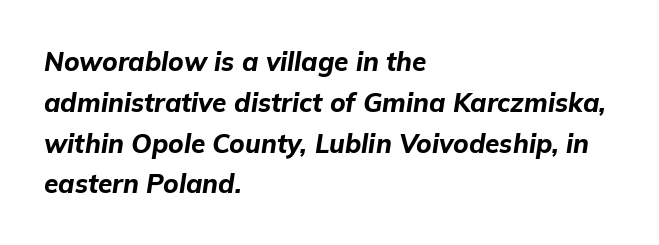
Typeset ragged right — the left edge is the straight one. The block of text has a typical density, with ordinary space between rows. The rendering keeps characters at their native spacing. Tall strokes in this sample are angled rather than plumb. This is heavy type, rendered in bold. Unmarked baselines from the first word to the last.
